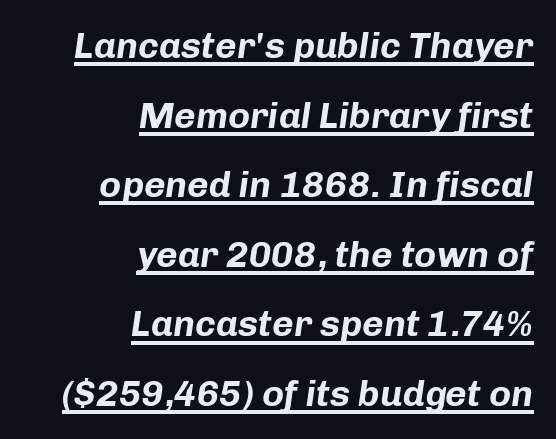
{"italic": "yes", "lean": "right", "slant_degrees": 8, "bold": "yes", "weight": "bold", "width": "normal", "stroke_contrast": "low", "x_height": "medium", "monospaced": "no", "underline": "yes", "align": "right", "line_spacing_ratio": 1.88, "letter_spacing": "normal", "letter_spacing_em": 0.0, "glyph_px": 37}
